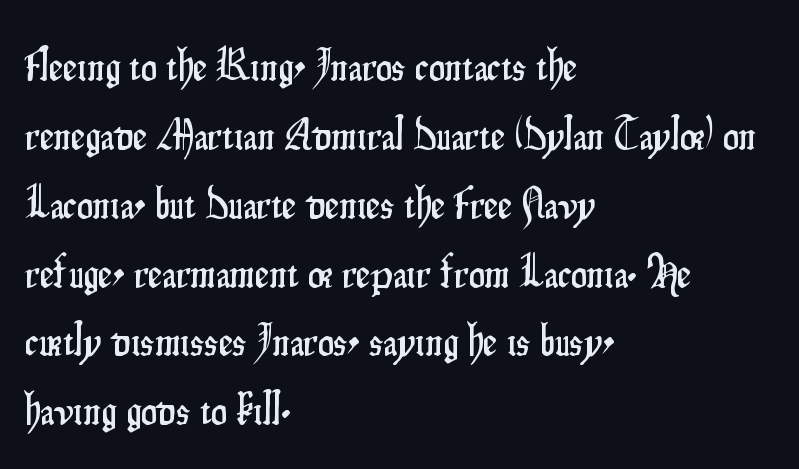
What's the leading like? Ordinary, nothing unusual. The string is rendered with underlining switched off. Here the designer chose a conventional face with non-uniform glyph widths. Characters follow at the spacing the type designer built in. These lines were composed using upright roman letters. Observe the absence of serifs on each vertical stroke in this sample.
